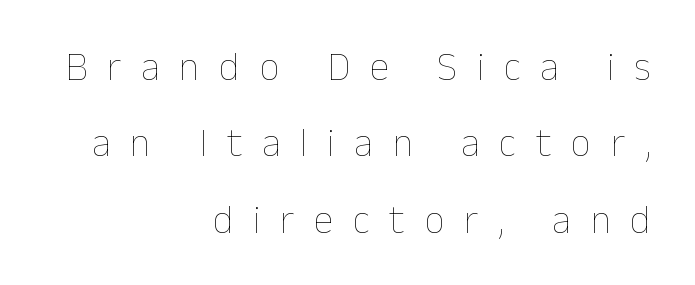
{"italic": "no", "bold": "no", "weight": "thin", "width": "normal", "stroke_contrast": "low", "x_height": "medium", "monospaced": "no", "underline": "no", "align": "right", "line_spacing": "loose", "line_spacing_ratio": 1.91, "letter_spacing": "wide", "letter_spacing_em": 0.49, "glyph_px": 40}
